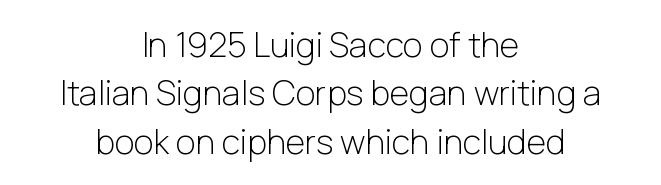
The image shows 34 px light sans-serif type, upright; set centered, normal line spacing (1.42x), normal letter spacing, not underlined; low stroke contrast and a medium x-height.
